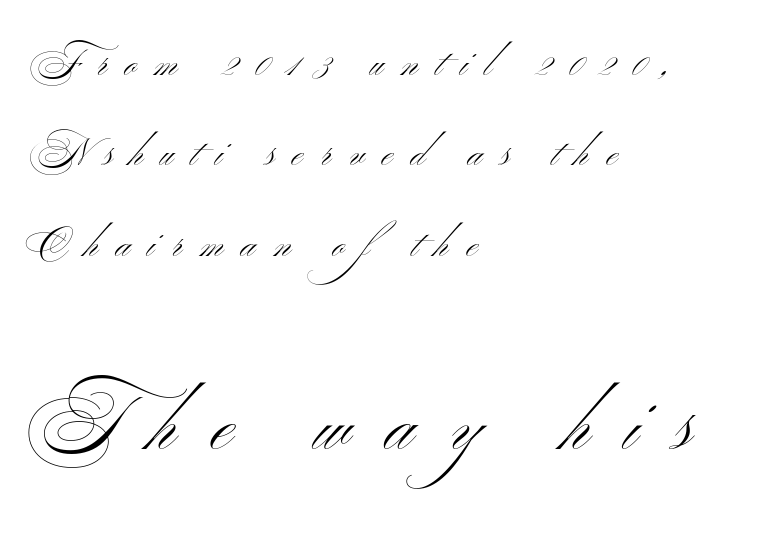
Tracking here is generous; glyphs stand well apart from one another. This sample has the flowing, uneven cadence of proportional lettering. Nope, no serifs anywhere on these letters. Does the copy run flush right? No — it runs flush left.
